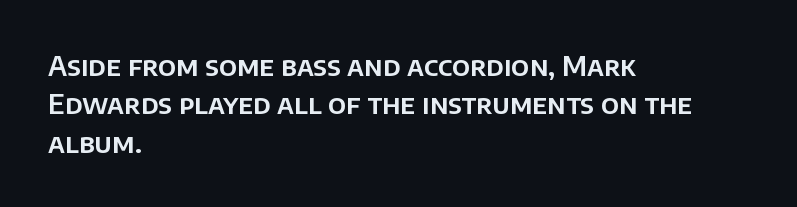
Compared with typical paragraphs, the rows here are spaced about the same. Posture: straight, roman, zero tilt. Inter-character spacing is left at the font's built-in metrics. The space beneath each line is pristine and unruled. The compositor pushed each line to the left boundary.
